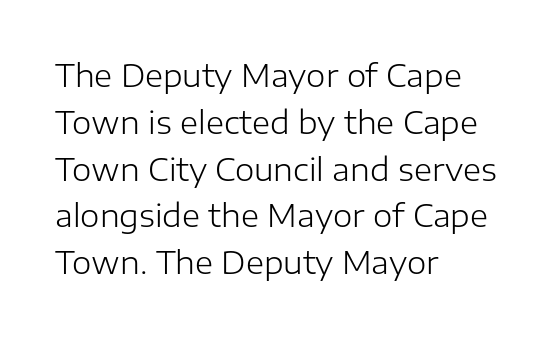
Unlike italic type, these characters show no tilt at all. Evenly set lines give the paragraph a standard silhouette. The space beneath each line is pristine and unruled. Here the designer chose a conventional face with non-uniform glyph widths. On a weight scale, this lands at 450 or below. Standard letterfit; no display-style spreading of the glyphs.
